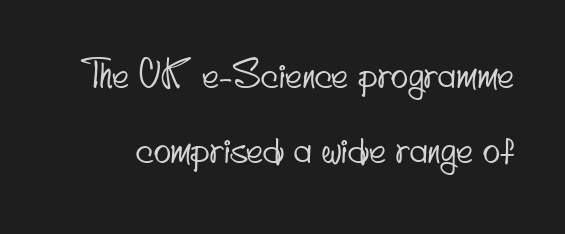
Proportional: the letters do not fall into vertical columns. The designer dialed line spacing up above the default. Glance below the letters and you will spot only blank space. Typographically, this falls in the sans-serif category.
